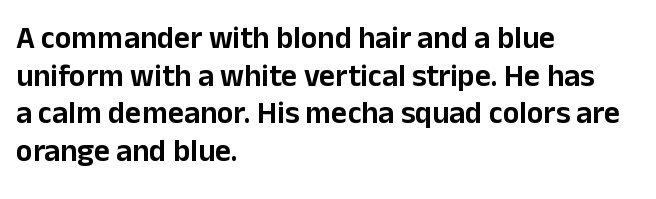
The lettering holds an erect, upright posture throughout. Teacher's note: observe the even left margin — that is flush-left alignment. Tracking here is standard; glyphs follow each other at the usual distance. The words here are not underlined. To sum up the face: it is a sans, with no serifs. Note the varied advance widths — an 'i' is clearly narrower than an 'm'.
